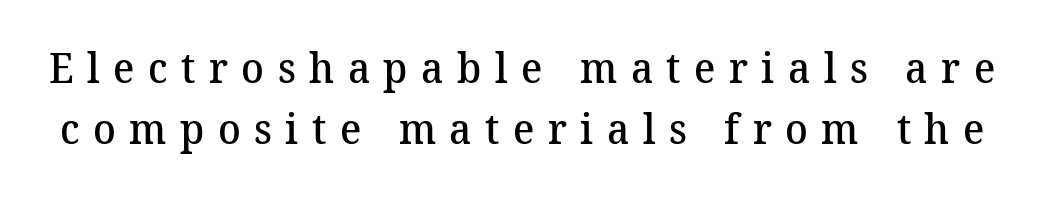
The image shows 42 px semibold serif type; set normal line spacing (1.46x), unusually wide letter spacing (+0.32 em), not underlined; medium stroke contrast and a medium x-height.
